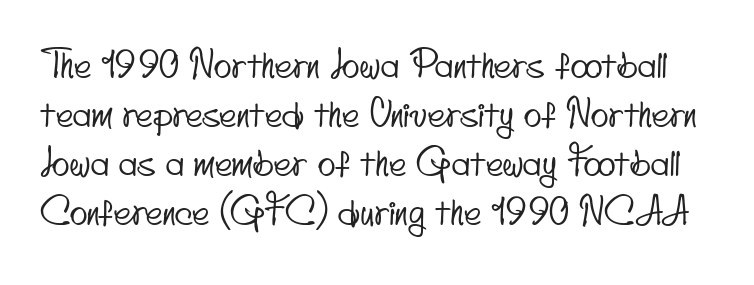
Q: Is the typeface a serif or a sans-serif typeface? A: Sans-serif.
Q: Is the text underlined? A: No.
Q: Is the spacing between letters normal or unusually wide? A: Normal.
Q: Is the spacing between lines tight, normal or loose? A: Normal.
Q: Width (condensed, normal, or wide)? A: Condensed.
Q: Stroke contrast? A: Low.
Q: x-height? A: Small.
Q: Monospaced? A: No.
